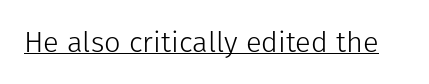
The image shows 29 px light sans-serif type, upright; set normal letter spacing, underlined; low stroke contrast and a medium x-height.
